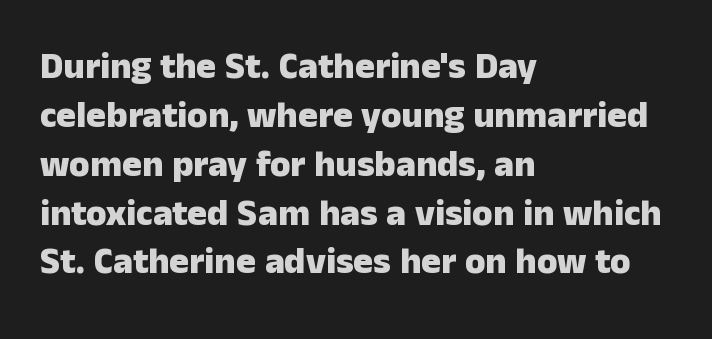
A clean baseline with only descenders dipping below it. The type is set solid horizontally, with unmodified tracking. The lines sit at an ordinary, default distance from one another. As a designer I'd log this as weight 700, bold. Each letter keeps its own natural width here, so spacing adapts to shape. The specimen reads as upright at a glance.
